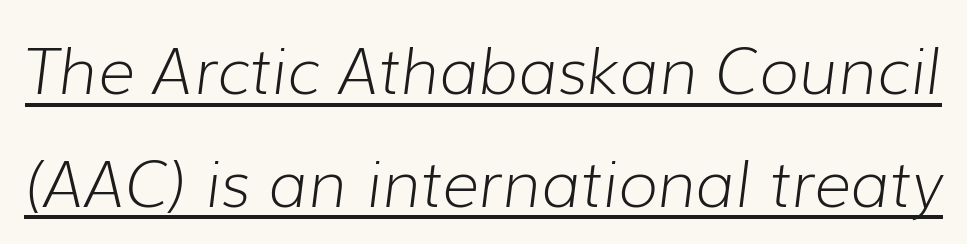
The image shows 64 px light type, italic (leaning right); set line spacing 1.76x, normal letter spacing, underlined; low stroke contrast and a medium x-height.
